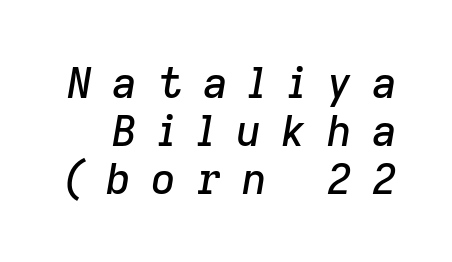
Look at the tracking — it's clearly loosened, letters drifting apart. Looks like regular typesetting: each glyph gets only the width it needs. The letters are slanted; this is an italic face. Plain, unruled lines of type.
